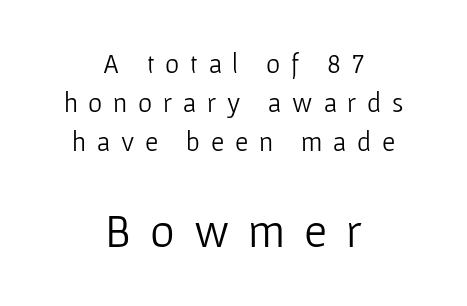
The image shows 47 px light sans-serif type, upright; set centered, normal line spacing (1.45x), unusually wide letter spacing (+0.4 em), not underlined; the second (bottom) block is 1.74x larger; low stroke contrast and a medium x-height.
